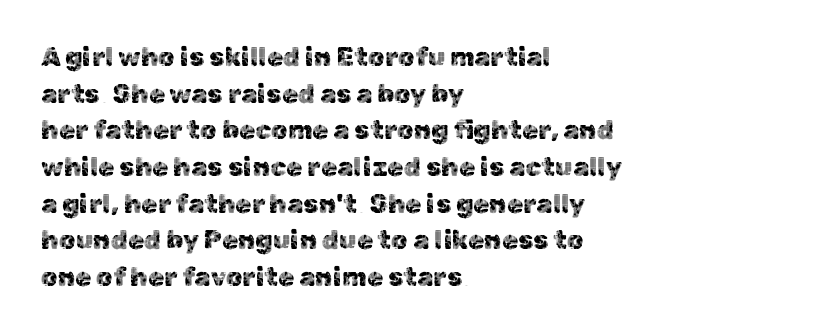
Here the glyphs are tracked normally, forming tight word shapes. Upright lettering throughout. Underline: absent. The lines are quadded left.
